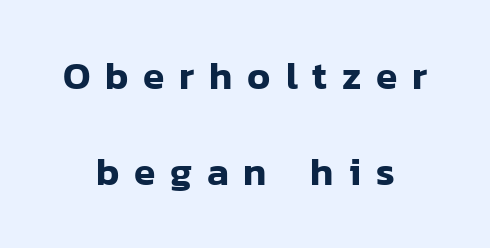
Tall strokes in this sample are plumb rather than angled. No feet cap the strokes, marking this as sans-serif type. Neither beginnings nor endings align; midpoints do. Does extra space separate the letters? Yes, quite a lot of it. You could not count columns in this text — the font is proportionally spaced.
